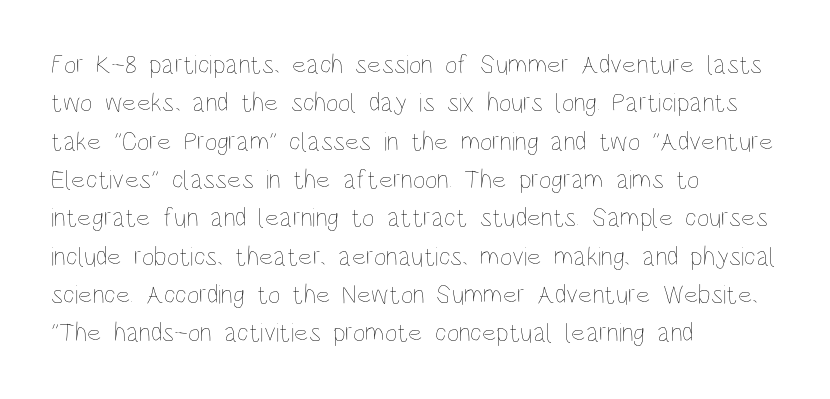
The image shows 27 px text type, upright; set left-aligned, normal line spacing (1.42x), normal letter spacing, not underlined.
